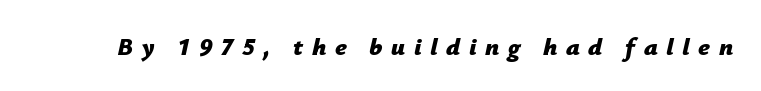
{"italic": "yes", "lean": "right", "slant_degrees": 12, "bold": "yes", "underline": "no", "letter_spacing": "wide", "letter_spacing_em": 0.34, "glyph_px": 25}
